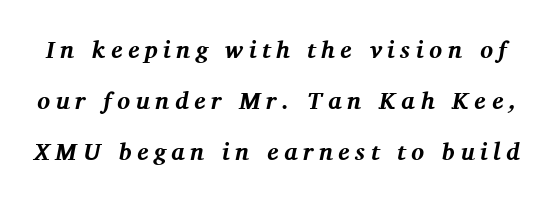
The image shows 24 px bold type, italic (leaning right); set loose line spacing (2.13x), unusually wide letter spacing (+0.23 em), not underlined.
